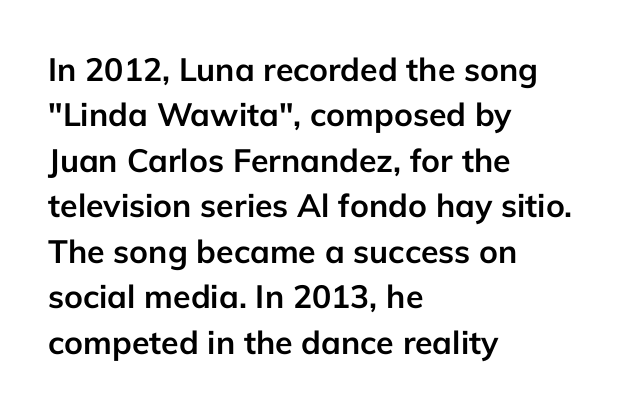
The image shows 32 px semibold sans-serif type, upright; set left-aligned, normal line spacing (1.42x), normal letter spacing, not underlined; low stroke contrast and a medium x-height.
